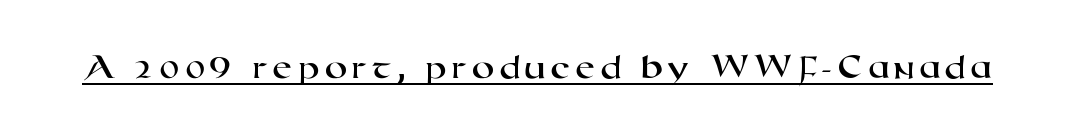
The image shows 37 px wide sans-serif type; set underlined; high stroke contrast and a medium x-height.
